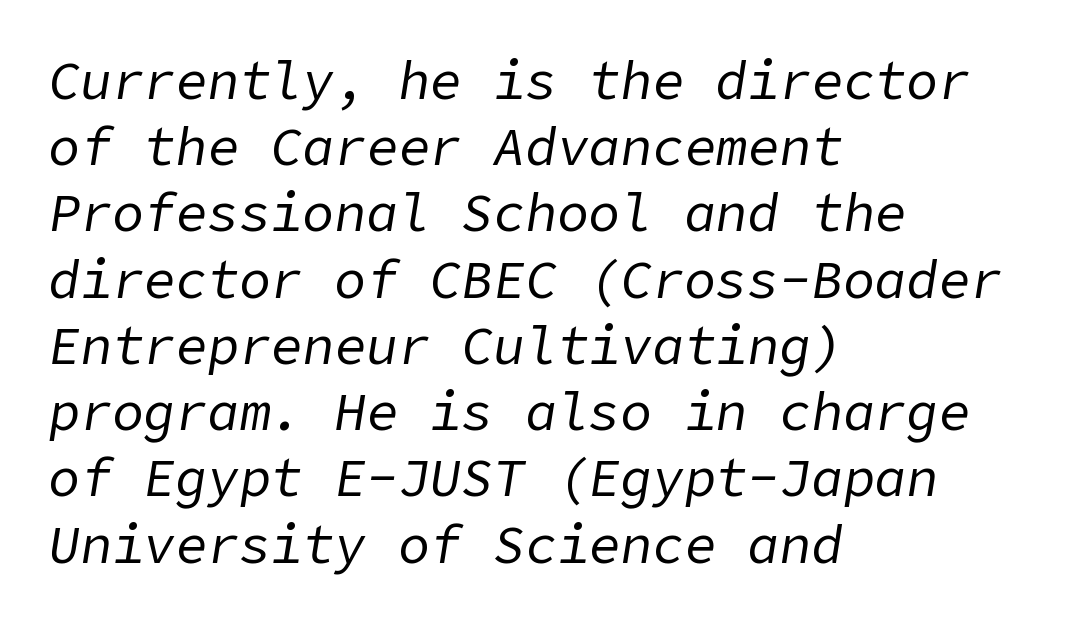
Q: Is the text bold? A: No.
Q: Is the text italic (slanted)? A: Yes, it leans right by about 9 degrees.
Q: Is the text underlined? A: No.
Q: How is the paragraph aligned? A: Left-aligned.
Q: Is the spacing between letters normal or unusually wide? A: Normal.
Q: Is the spacing between lines tight, normal or loose? A: Normal.
Q: Width (condensed, normal, or wide)? A: Normal.
Q: Stroke contrast? A: Low.
Q: x-height? A: Medium.
